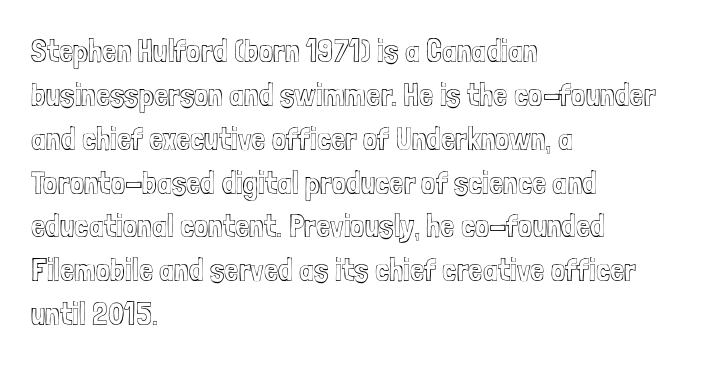
Q: Is the text italic (slanted)? A: No, it is upright.
Q: Is the text underlined? A: No.
Q: How is the paragraph aligned? A: Left-aligned.
Q: Is the spacing between letters normal or unusually wide? A: Normal.
Q: Is the spacing between lines tight, normal or loose? A: Normal.
Q: Width (condensed, normal, or wide)? A: Condensed.
Q: x-height? A: Medium.
Q: Monospaced? A: No.
